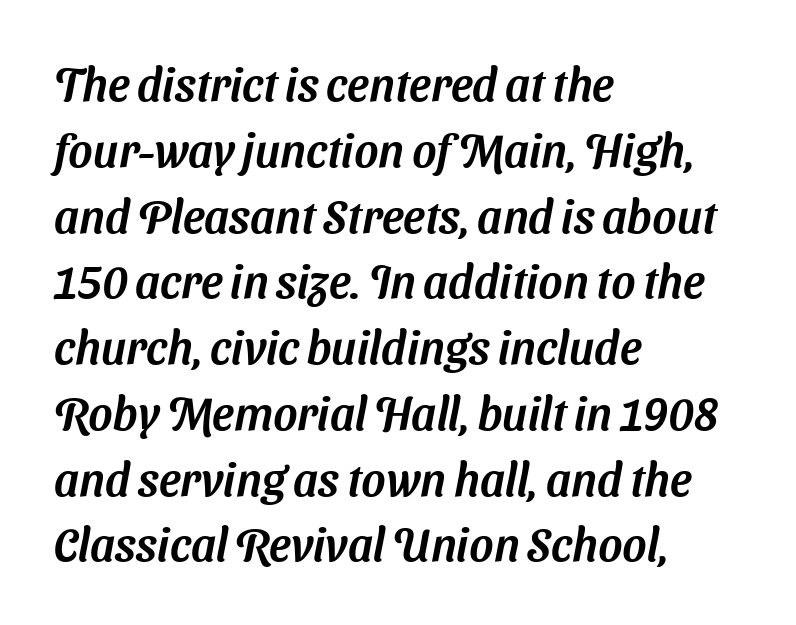
The image shows 46 px sans-serif type; set left-aligned, normal line spacing (1.43x), normal letter spacing, not underlined; medium stroke contrast and a medium x-height.
